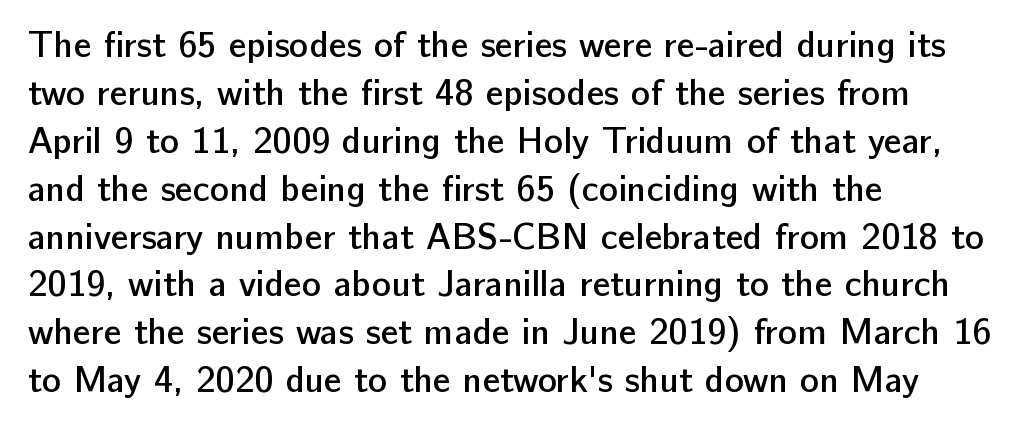
Leftover space on each line is placed entirely after the last word. The type family on display is of the sans-serif kind. You could not count columns in this text — the font is proportionally spaced. A roman cut, with each character standing at attention. Compared with an ordinary text face, these strokes are moderately heavier — a semibold.
